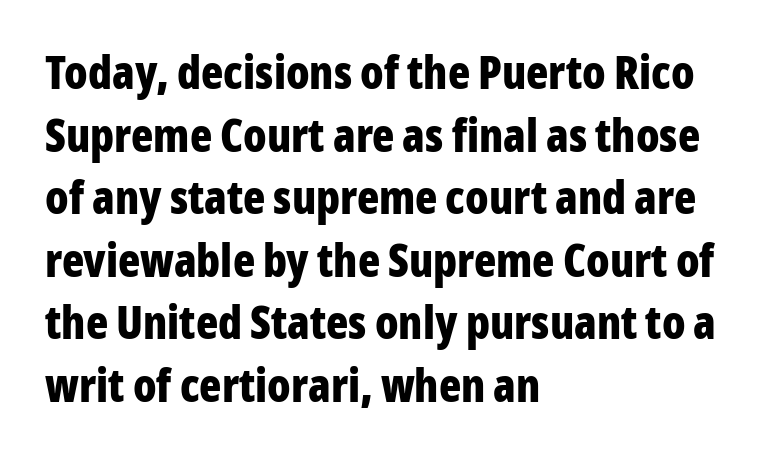
Nobody touched the tracking dial on this one. Teacher's note: observe the even left margin — that is flush-left alignment. A dark, heavy texture on the line: the type is bold. Honestly, the row spacing looks completely unremarkable.
